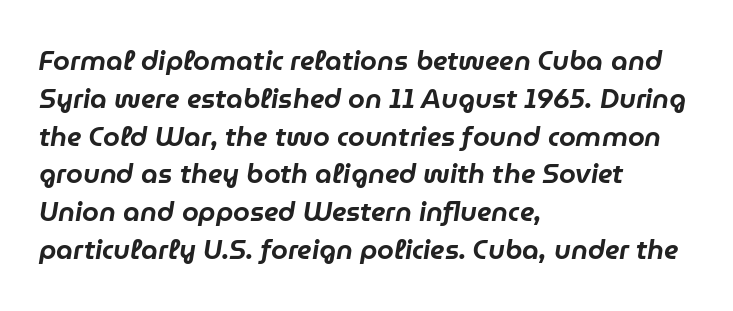
The image shows 27 px text type, italic (leaning right); set left-aligned, normal line spacing (1.4x), normal letter spacing, not underlined.
